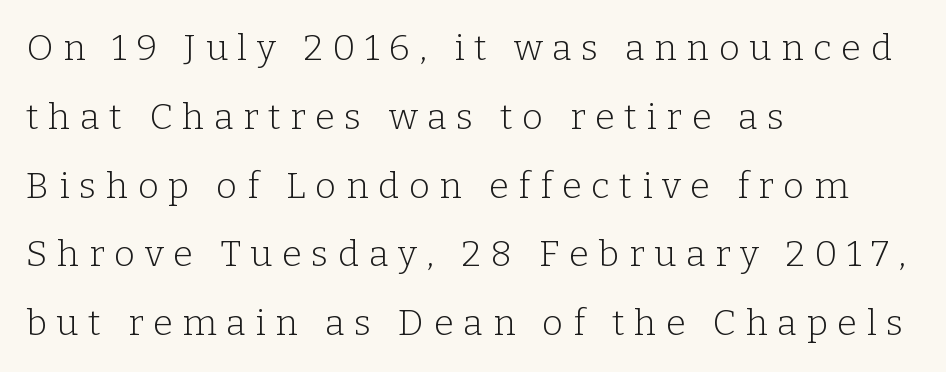
The image shows 36 px light serif type, upright; set left-aligned, loose line spacing (1.91x), unusually wide letter spacing (+0.27 em), not underlined; low stroke contrast and a medium x-height.
